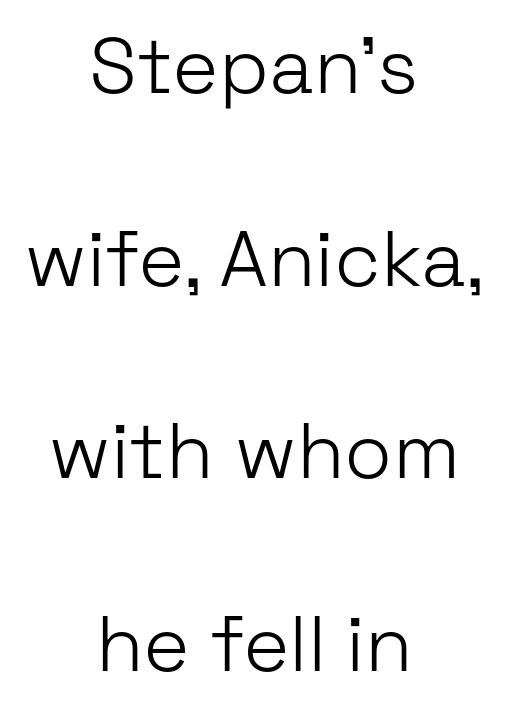
Q: Is the text bold? A: No.
Q: Is the text italic (slanted)? A: No, it is upright.
Q: Is the typeface a serif or a sans-serif typeface? A: Sans-serif.
Q: Is the text underlined? A: No.
Q: How is the paragraph aligned? A: Centered.
Q: Is the spacing between letters normal or unusually wide? A: Normal.
Q: Is the spacing between lines tight, normal or loose? A: Loose.
Q: Width (condensed, normal, or wide)? A: Normal.
Q: Stroke contrast? A: Low.
Q: x-height? A: Medium.
Q: Monospaced? A: No.
